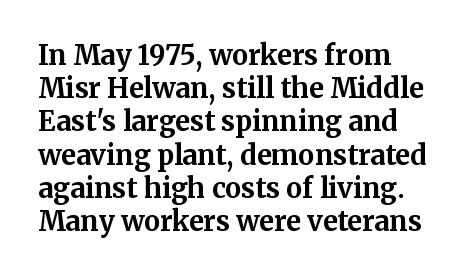
{"italic": "no", "bold": "yes", "underline": "no", "line_spacing_ratio": 1.23, "letter_spacing": "normal", "letter_spacing_em": 0.0, "glyph_px": 27}
